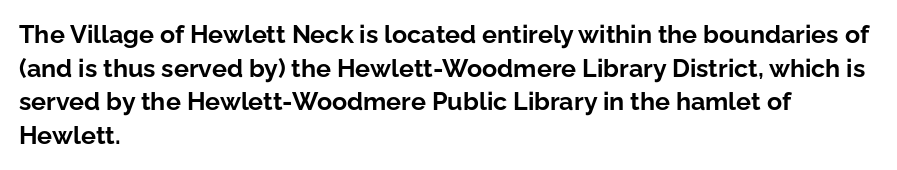
{"italic": "no", "bold": "yes", "underline": "no", "align": "left", "line_spacing": "normal", "line_spacing_ratio": 1.35, "letter_spacing": "normal", "letter_spacing_em": 0.0, "glyph_px": 25}
